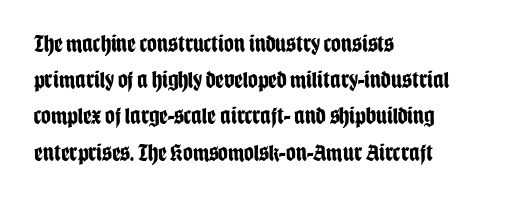
The image shows 24 px bold type, upright; set left-aligned, normal line spacing (1.51x), normal letter spacing, not underlined.
